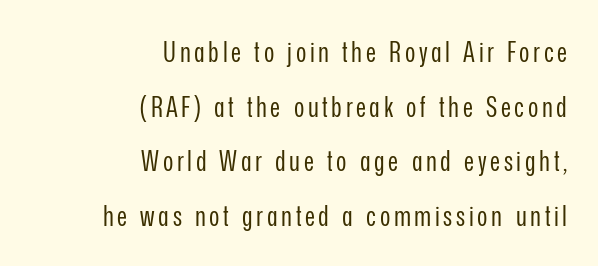
{"serif": "no", "italic": "no", "bold": "no", "weight": "regular", "width": "condensed", "stroke_contrast": "low", "x_height": "medium", "monospaced": "no", "underline": "no", "align": "right", "line_spacing": "loose", "line_spacing_ratio": 1.95, "glyph_px": 28}
